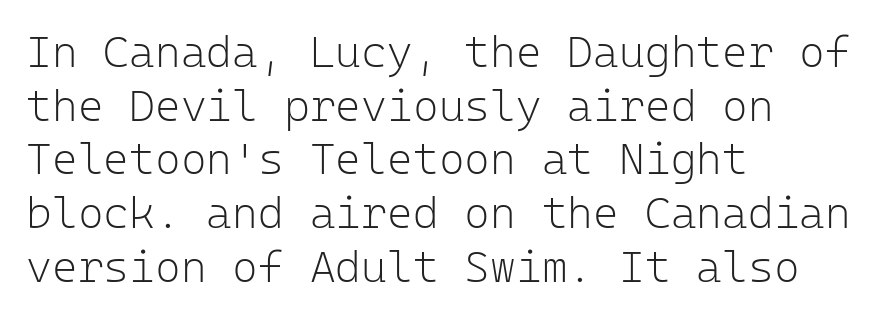
{"serif": "no", "italic": "no", "bold": "no", "weight": "light", "width": "normal", "stroke_contrast": "low", "x_height": "medium", "monospaced": "yes", "underline": "no", "align": "left", "line_spacing_ratio": 1.22, "letter_spacing": "normal", "letter_spacing_em": 0.0, "glyph_px": 44}
